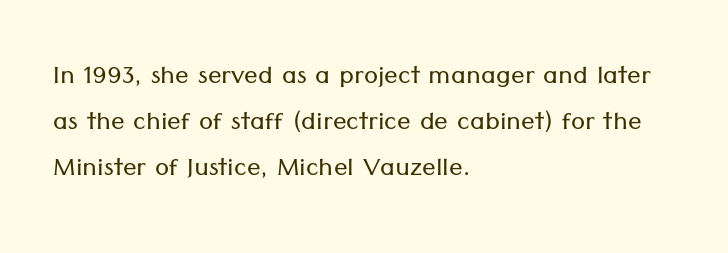
Q: Is the text bold? A: No.
Q: Is the text italic (slanted)? A: No, it is upright.
Q: Is the typeface a serif or a sans-serif typeface? A: Sans-serif.
Q: Is the text underlined? A: No.
Q: How is the paragraph aligned? A: Left-aligned.
Q: Is the spacing between letters normal or unusually wide? A: Normal.
Q: Is the spacing between lines tight, normal or loose? A: Normal.
Q: Width (condensed, normal, or wide)? A: Normal.
Q: Stroke contrast? A: Low.
Q: x-height? A: Medium.
Q: Monospaced? A: No.
